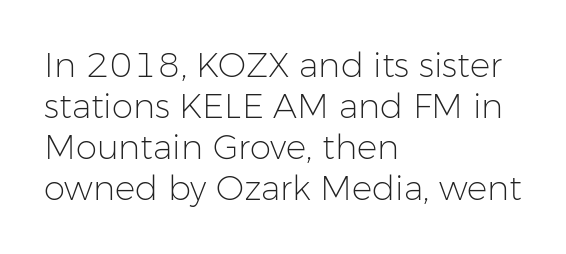
{"serif": "no", "italic": "no", "bold": "no", "weight": "light", "width": "normal", "stroke_contrast": "low", "x_height": "medium", "monospaced": "no", "underline": "no", "align": "left", "line_spacing_ratio": 1.21, "letter_spacing": "normal", "letter_spacing_em": 0.0, "glyph_px": 34}
